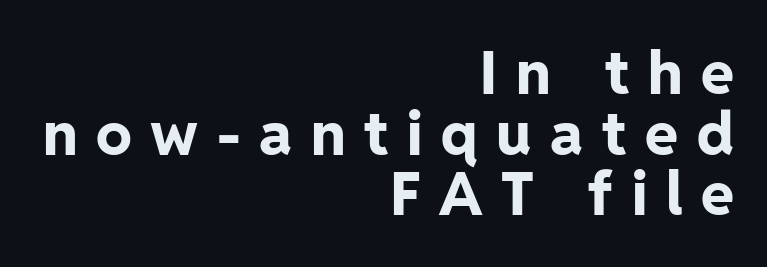
Q: Is the text bold? A: Yes.
Q: Is the text italic (slanted)? A: No, it is upright.
Q: Is the typeface a serif or a sans-serif typeface? A: Sans-serif.
Q: Is the text underlined? A: No.
Q: How is the paragraph aligned? A: Right-aligned.
Q: Is the spacing between letters normal or unusually wide? A: Unusually wide.
Q: Is the spacing between lines tight, normal or loose? A: Tight.
Q: Width (condensed, normal, or wide)? A: Normal.
Q: Stroke contrast? A: Low.
Q: x-height? A: Medium.
Q: Monospaced? A: No.
